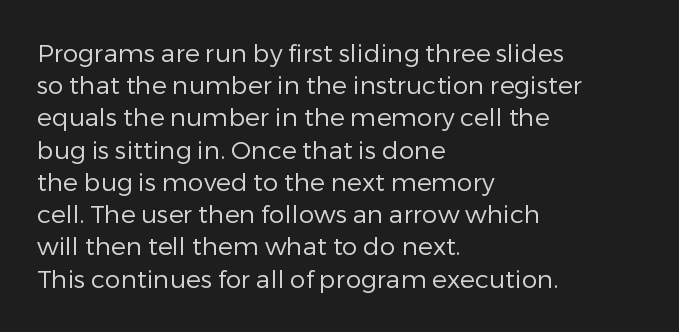
The image shows 25 px text type, upright; set left-aligned, normal line spacing (1.29x), normal letter spacing, not underlined.
